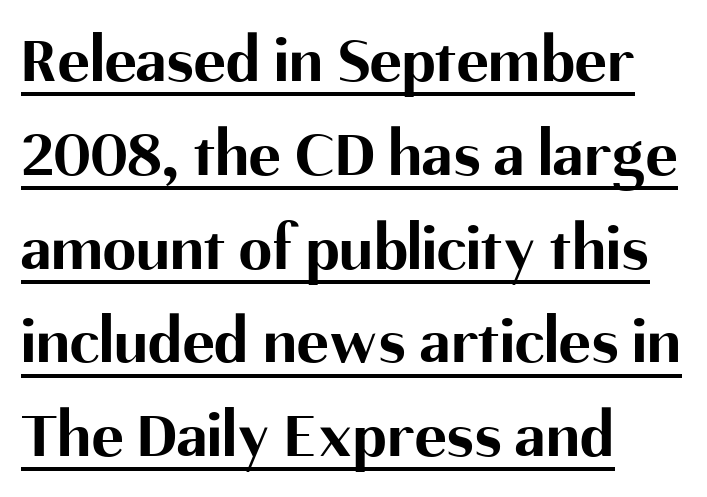
Q: Is the text bold? A: Yes.
Q: Is the text italic (slanted)? A: No, it is upright.
Q: Is the typeface a serif or a sans-serif typeface? A: Sans-serif.
Q: Is the text underlined? A: Yes.
Q: How is the paragraph aligned? A: Left-aligned.
Q: Is the spacing between letters normal or unusually wide? A: Normal.
Q: Is the spacing between lines tight, normal or loose? A: Normal.
Q: Width (condensed, normal, or wide)? A: Normal.
Q: Stroke contrast? A: Medium.
Q: x-height? A: Medium.
Q: Monospaced? A: No.
